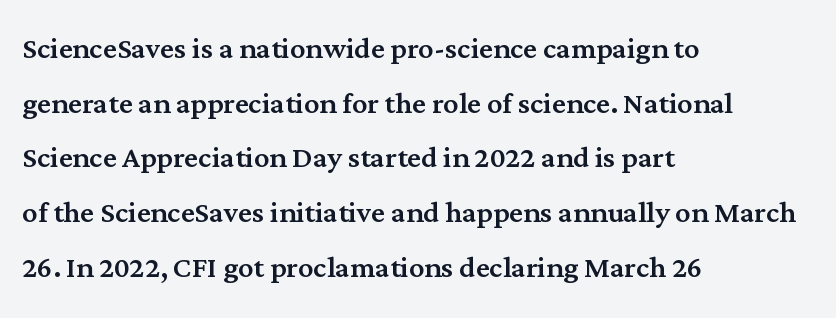
Q: Is the text italic (slanted)? A: No, it is upright.
Q: Is the typeface a serif or a sans-serif typeface? A: Serif.
Q: Is the text underlined? A: No.
Q: How is the paragraph aligned? A: Left-aligned.
Q: Is the spacing between letters normal or unusually wide? A: Normal.
Q: Is the spacing between lines tight, normal or loose? A: Normal.
Q: Width (condensed, normal, or wide)? A: Normal.
Q: Stroke contrast? A: Medium.
Q: x-height? A: Medium.
Q: Monospaced? A: No.
